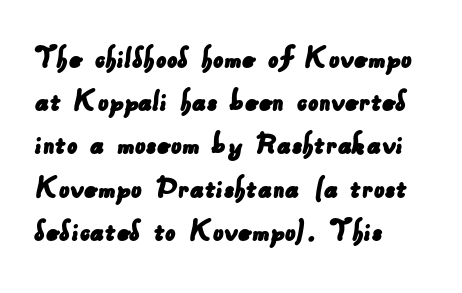
Q: Is the typeface a serif or a sans-serif typeface? A: Sans-serif.
Q: Is the text underlined? A: No.
Q: How is the paragraph aligned? A: Left-aligned.
Q: Is the spacing between letters normal or unusually wide? A: Normal.
Q: Is the spacing between lines tight, normal or loose? A: Normal.
Q: Width (condensed, normal, or wide)? A: Normal.
Q: Stroke contrast? A: Low.
Q: x-height? A: Small.
Q: Monospaced? A: No.
